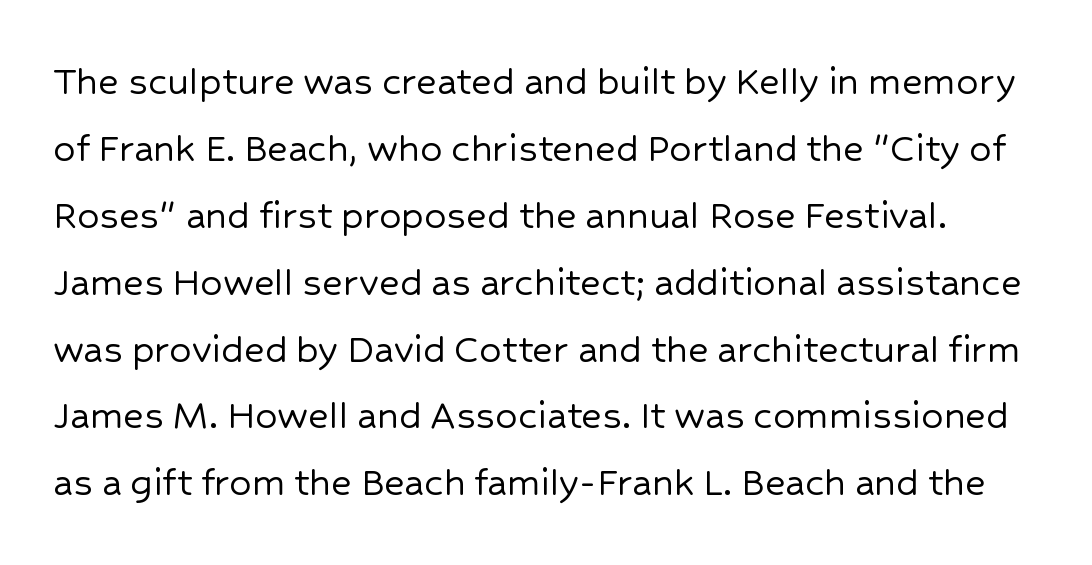
Q: Is the text italic (slanted)? A: No, it is upright.
Q: Is the typeface a serif or a sans-serif typeface? A: Sans-serif.
Q: Is the text underlined? A: No.
Q: Is the spacing between letters normal or unusually wide? A: Normal.
Q: Is the spacing between lines tight, normal or loose? A: Normal.
Q: Width (condensed, normal, or wide)? A: Normal.
Q: Stroke contrast? A: Low.
Q: x-height? A: Medium.
Q: Monospaced? A: No.
